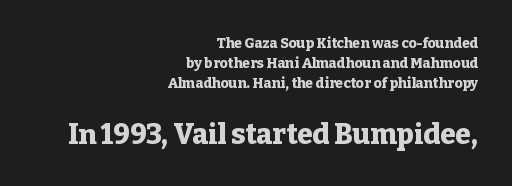
The ragged edge is on the left, which tells us the setting is flush right. Rule under the text: the space is simply empty. Regarding leading, the lines here are spaced in the standard way. Each letter's strokes conclude with small projecting serifs. Its strokes are broad and dark, the hallmark of bold type. Spacing verdict: proportional, widths tailored to each character.
